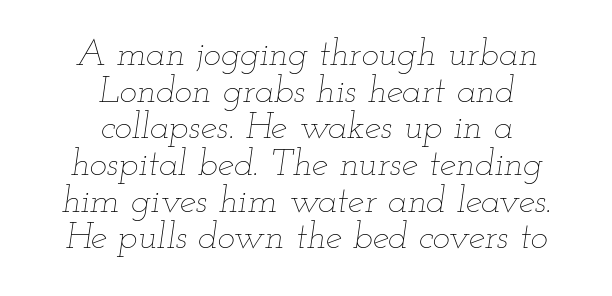
{"italic": "yes", "lean": "right", "slant_degrees": 12, "bold": "no", "weight": "thin", "width": "wide", "stroke_contrast": "low", "x_height": "small", "monospaced": "no", "underline": "no", "align": "center", "line_spacing": "tight", "line_spacing_ratio": 0.99, "letter_spacing": "normal", "letter_spacing_em": 0.0, "glyph_px": 37}
